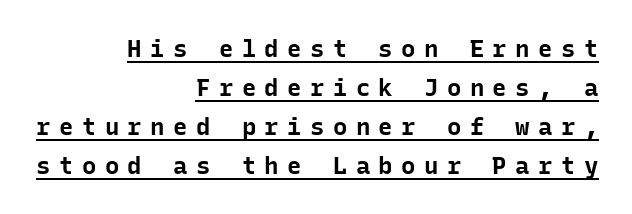
The space between consecutive lines is moderate. You can see a thin bar hugging the bottom of the glyphs. These lines carry a lot of weight — the face is fully bold. If you drew a line through each stem, it would be perfectly vertical. The typesetter chose a ragged-left arrangement here. The passage shown has open, widely tracked lettering throughout.
